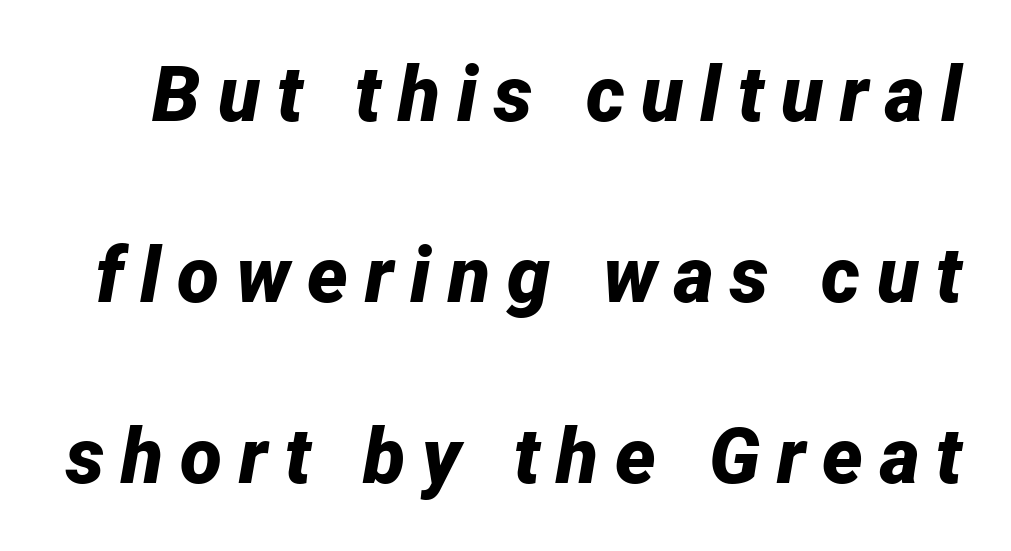
{"italic": "yes", "lean": "right", "slant_degrees": 12, "bold": "yes", "weight": "bold", "width": "normal", "stroke_contrast": "low", "x_height": "medium", "monospaced": "no", "underline": "no", "line_spacing": "loose", "line_spacing_ratio": 2.35, "letter_spacing": "wide", "letter_spacing_em": 0.22, "glyph_px": 77}
